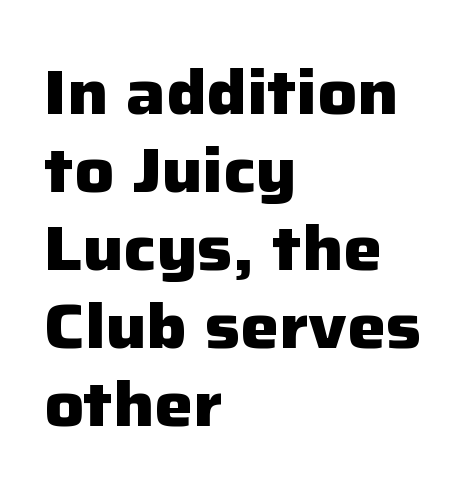
Q: Is the text bold? A: Yes.
Q: Is the text italic (slanted)? A: No, it is upright.
Q: Is the typeface a serif or a sans-serif typeface? A: Sans-serif.
Q: Is the text underlined? A: No.
Q: How is the paragraph aligned? A: Left-aligned.
Q: Is the spacing between letters normal or unusually wide? A: Normal.
Q: Is the spacing between lines tight, normal or loose? A: Normal.
Q: Width (condensed, normal, or wide)? A: Normal.
Q: Stroke contrast? A: Low.
Q: x-height? A: Medium.
Q: Monospaced? A: No.
